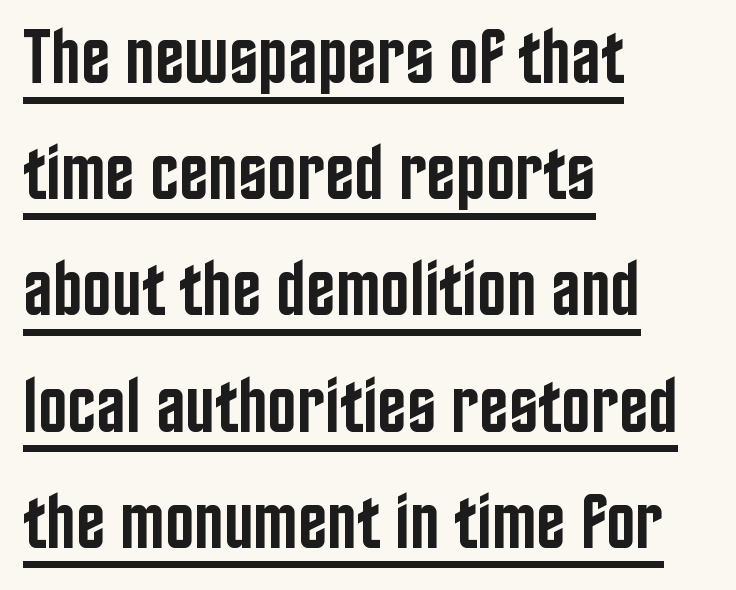
{"serif": "no", "italic": "no", "bold": "semi", "weight": "semibold", "width": "condensed", "stroke_contrast": "low", "x_height": "large", "monospaced": "no", "underline": "yes", "align": "left", "line_spacing": "normal", "line_spacing_ratio": 1.49, "letter_spacing": "normal", "letter_spacing_em": 0.0, "glyph_px": 78}
